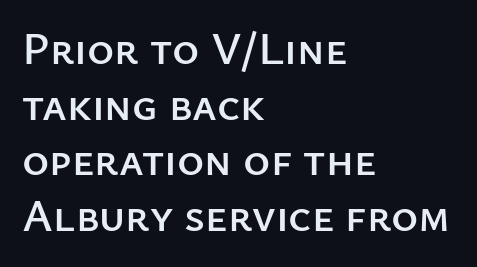
The image shows 46 px sans-serif type, upright; set left-aligned, line spacing 1.21x, normal letter spacing, not underlined; low stroke contrast and a medium x-height.
